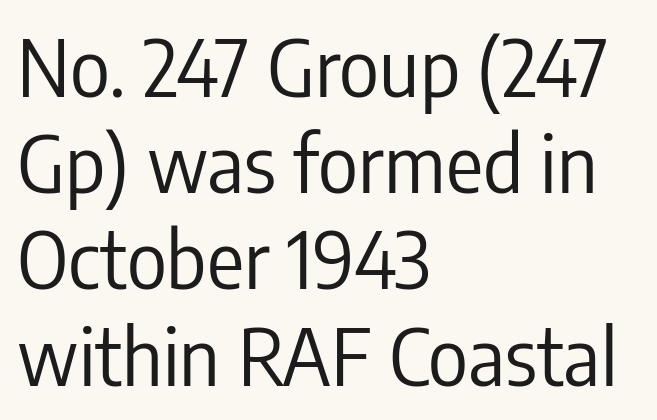
{"serif": "no", "italic": "no", "bold": "no", "weight": "regular", "width": "condensed", "stroke_contrast": "low", "x_height": "medium", "monospaced": "no", "underline": "no", "align": "left", "line_spacing": "normal", "line_spacing_ratio": 1.25, "letter_spacing": "normal", "letter_spacing_em": 0.0, "glyph_px": 77}
